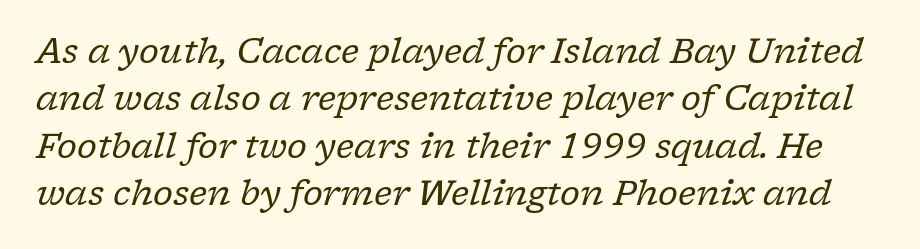
{"serif": "yes", "italic": "yes", "lean": "right", "slant_degrees": 17, "bold": "no", "weight": "regular", "width": "normal", "stroke_contrast": "low", "x_height": "medium", "monospaced": "no", "underline": "no", "line_spacing": "normal", "line_spacing_ratio": 1.39, "letter_spacing": "normal", "letter_spacing_em": 0.0, "glyph_px": 34}
